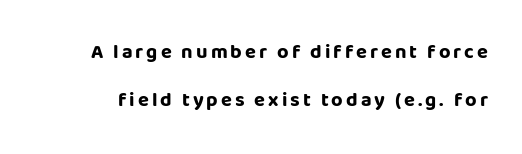
Q: Is the text bold? A: Yes.
Q: Is the text italic (slanted)? A: No, it is upright.
Q: Is the text underlined? A: No.
Q: Is the spacing between lines tight, normal or loose? A: Loose.
